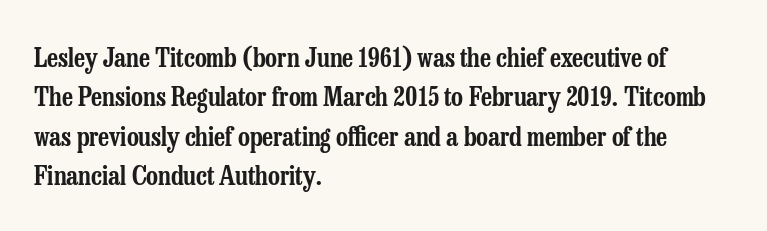
Q: Is the text italic (slanted)? A: No, it is upright.
Q: Is the text underlined? A: No.
Q: How is the paragraph aligned? A: Left-aligned.
Q: Is the spacing between letters normal or unusually wide? A: Normal.
Q: Is the spacing between lines tight, normal or loose? A: Normal.
